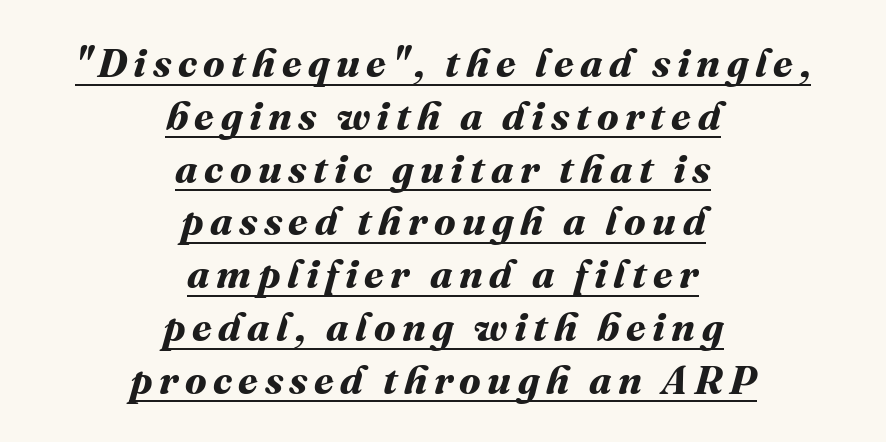
{"bold": "yes", "weight": "bold", "width": "normal", "stroke_contrast": "medium", "x_height": "medium", "monospaced": "no", "underline": "yes", "align": "center", "line_spacing": "normal", "line_spacing_ratio": 1.32, "glyph_px": 40}
